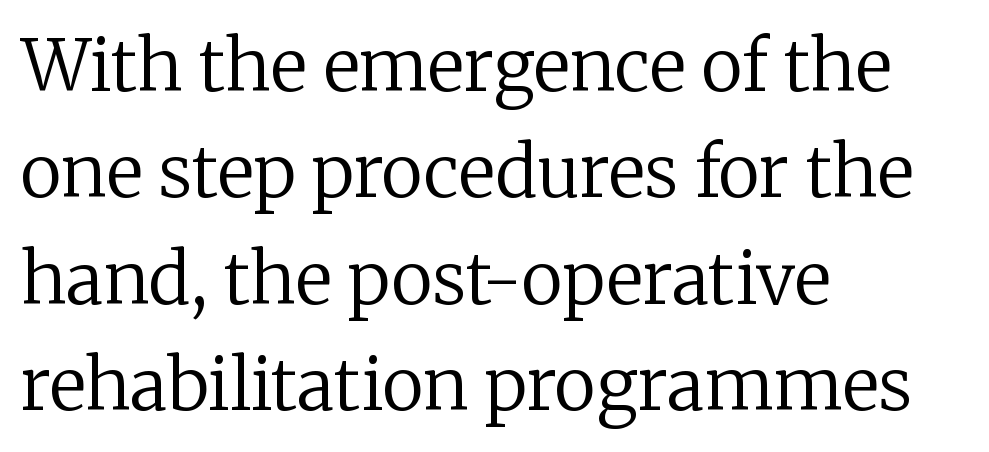
The text was rendered using a seriffed face with decorative stroke endings. Nobody touched the tracking dial on this one. If you measured baseline to baseline, you'd find a middling distance. A typesetter would call this proportional, since set widths differ per character. Short and long lines alike share a common starting point at left.
